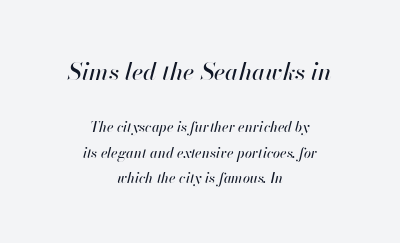
The image shows 24 px text type, italic (leaning right); set centered, line spacing 1.83x, normal letter spacing, not underlined; the first (top) block is 1.71x larger.
